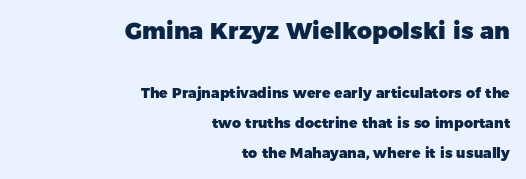
{"italic": "no", "bold": "yes", "underline": "no", "align": "right", "line_spacing": "loose", "line_spacing_ratio": 2.15, "letter_spacing": "normal", "letter_spacing_em": 0.0, "larger_block": "first", "size_ratio": 1.64, "glyph_px": 23}
